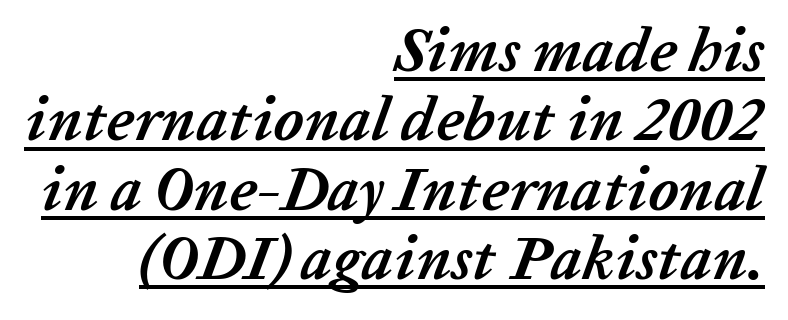
Reading down the block, your eye finds every line finishing at a fixed right position. Each glyph is drawn with heavy, bold strokes. The passage shown is typed in a proportional face where columns would drift. You could call the tracking neutral — neither tight nor loose.
